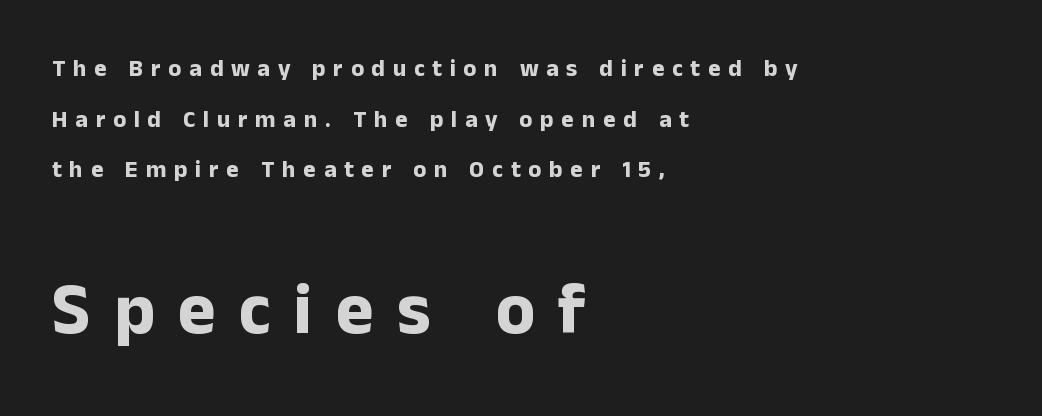
{"serif": "no", "italic": "no", "bold": "yes", "weight": "bold", "width": "normal", "stroke_contrast": "low", "x_height": "medium", "monospaced": "no", "underline": "no", "align": "left", "line_spacing": "loose", "line_spacing_ratio": 2.11, "letter_spacing": "wide", "letter_spacing_em": 0.32, "larger_block": "second", "size_ratio": 3.0, "glyph_px": 72}
